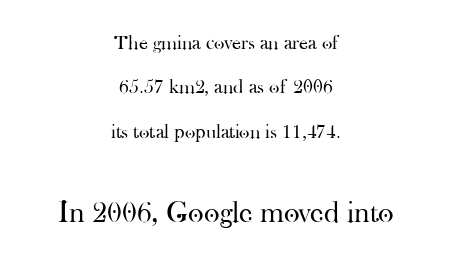
Q: Is the text bold? A: No.
Q: Is the text italic (slanted)? A: No, it is upright.
Q: Is the typeface a serif or a sans-serif typeface? A: Serif.
Q: Is the text underlined? A: No.
Q: How is the paragraph aligned? A: Centered.
Q: Is the spacing between letters normal or unusually wide? A: Normal.
Q: Is the spacing between lines tight, normal or loose? A: Loose.
Q: Which block of text is set in a larger size, the first (top) or the second (bottom)? A: The second (bottom) one.
Q: Width (condensed, normal, or wide)? A: Normal.
Q: Stroke contrast? A: High.
Q: x-height? A: Small.
Q: Monospaced? A: No.
